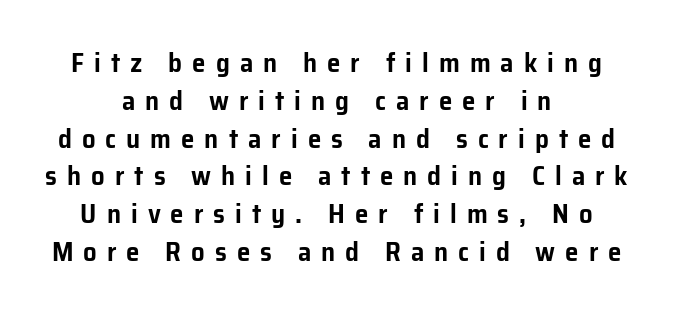
Q: Is the text italic (slanted)? A: No, it is upright.
Q: Is the text underlined? A: No.
Q: How is the paragraph aligned? A: Centered.
Q: Is the spacing between letters normal or unusually wide? A: Unusually wide.
Q: Is the spacing between lines tight, normal or loose? A: Normal.
